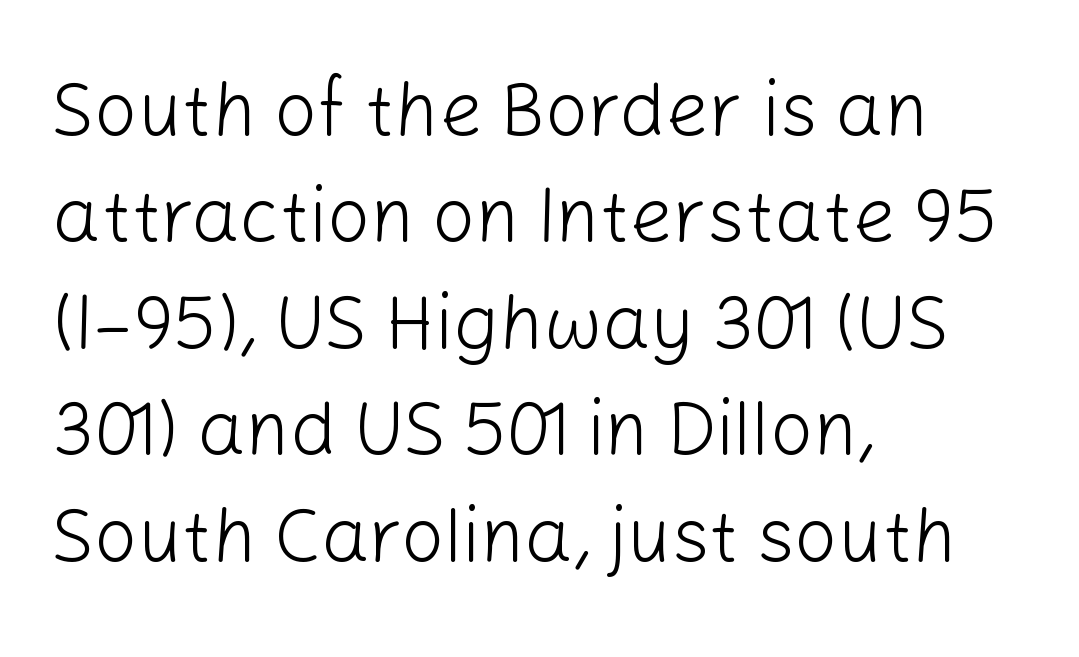
The image shows 76 px light sans-serif type, upright; set left-aligned, normal line spacing (1.4x), normal letter spacing, not underlined; low stroke contrast and a medium x-height.
